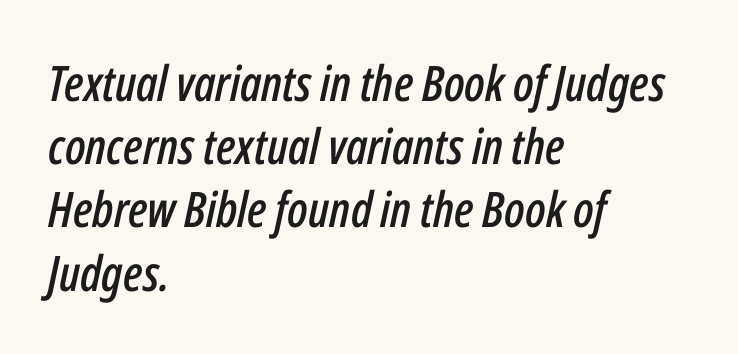
The image shows 49 px condensed type, italic (leaning right); set left-aligned, normal line spacing (1.29x), normal letter spacing, not underlined; low stroke contrast and a medium x-height.
